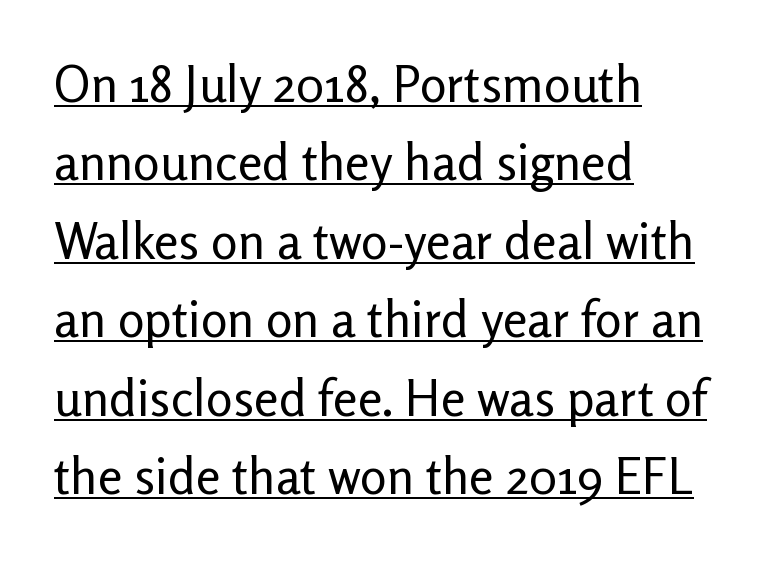
The image shows 50 px regular-weight sans-serif type, upright; set left-aligned, normal line spacing (1.57x), normal letter spacing, underlined; low stroke contrast and a medium x-height.
